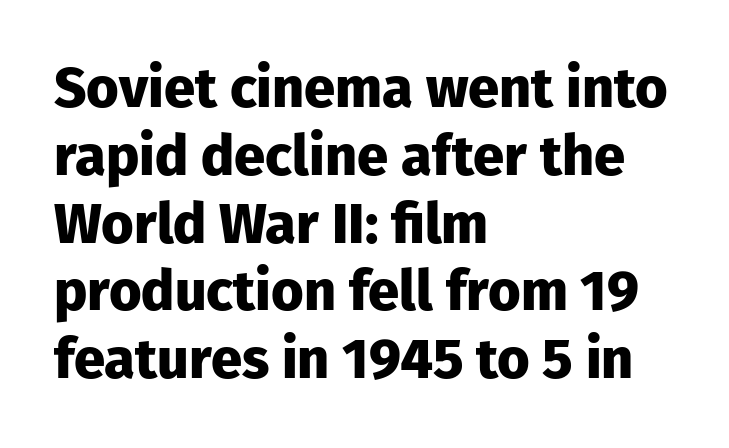
The image shows 56 px heavy sans-serif type, upright; set left-aligned, line spacing 1.21x, normal letter spacing, not underlined; low stroke contrast and a medium x-height.
